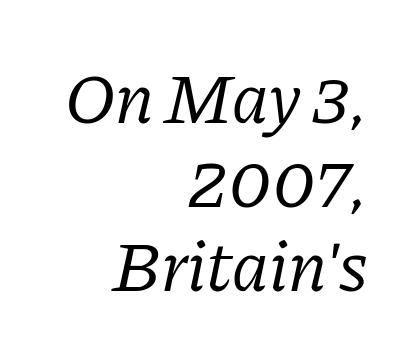
The image shows 72 px regular-weight serif type, italic (leaning right); set right-aligned, line spacing 1.17x, normal letter spacing, not underlined; low stroke contrast and a medium x-height.
